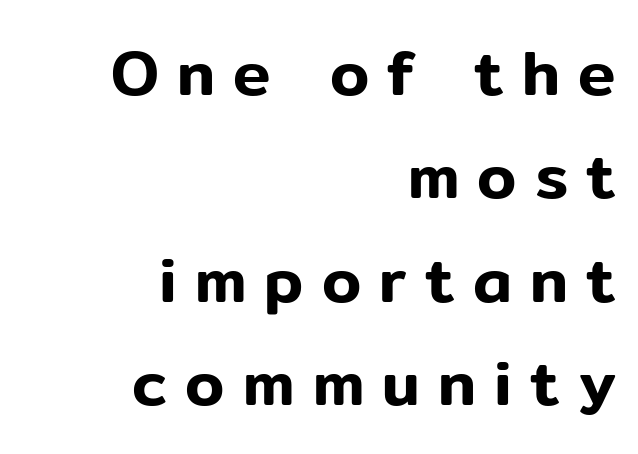
Has an underline been added? It has not. What's the leading like? Ordinary, nothing unusual. This rendering uses right alignment, leaving the left contour irregular. Unlike a traditional serif, this face leaves its strokes unadorned.
